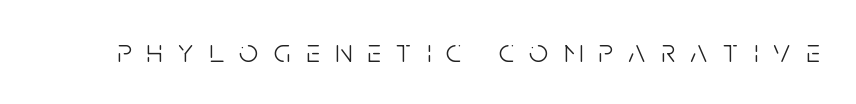
Q: Is the text bold? A: No.
Q: Is the text italic (slanted)? A: No, it is upright.
Q: Is the typeface a serif or a sans-serif typeface? A: Sans-serif.
Q: Is the text underlined? A: No.
Q: Is the spacing between letters normal or unusually wide? A: Unusually wide.
Q: Width (condensed, normal, or wide)? A: Condensed.
Q: Stroke contrast? A: Low.
Q: x-height? A: Large.
Q: Monospaced? A: No.
